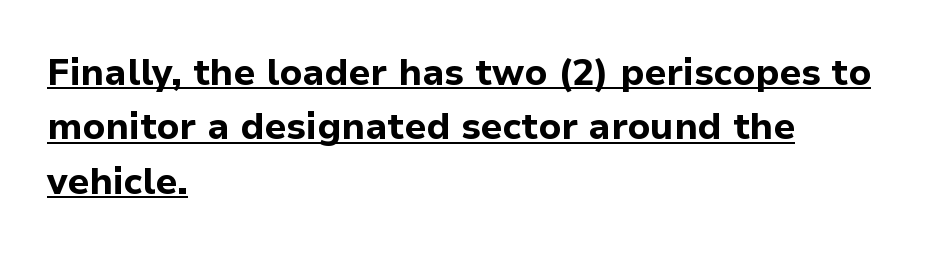
{"serif": "no", "italic": "no", "bold": "yes", "weight": "bold", "width": "normal", "stroke_contrast": "low", "x_height": "medium", "monospaced": "no", "underline": "yes", "align": "left", "line_spacing": "normal", "line_spacing_ratio": 1.47, "letter_spacing": "normal", "letter_spacing_em": 0.0, "glyph_px": 37}
